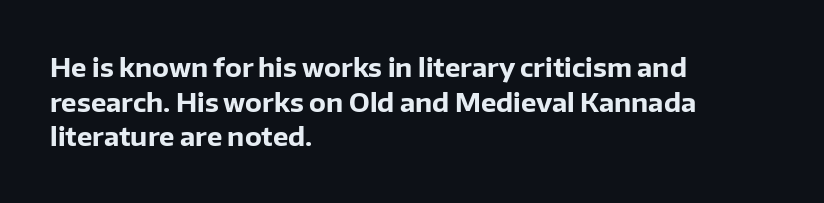
The image shows 26 px bold type, upright; set left-aligned, normal line spacing (1.33x), normal letter spacing, not underlined.
